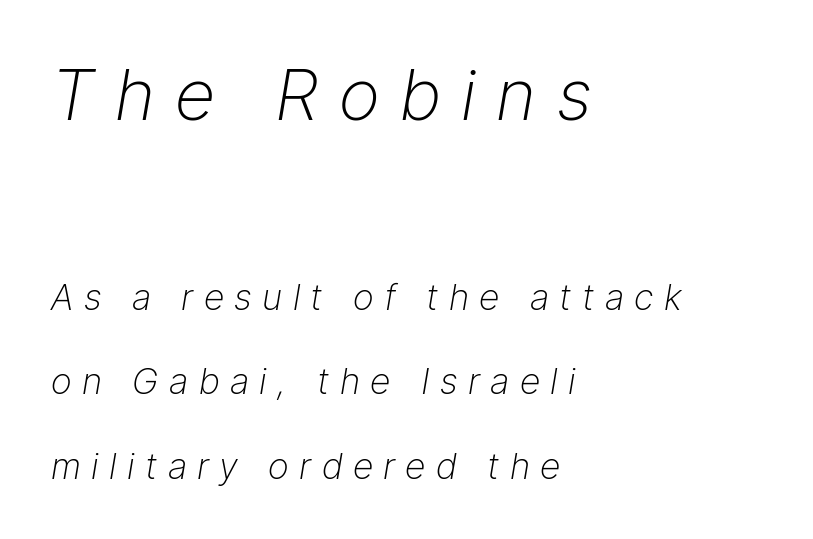
Q: Is the text bold? A: No.
Q: Is the text italic (slanted)? A: Yes, it leans right by about 9 degrees.
Q: Is the text underlined? A: No.
Q: How is the paragraph aligned? A: Left-aligned.
Q: Is the spacing between letters normal or unusually wide? A: Unusually wide.
Q: Is the spacing between lines tight, normal or loose? A: Loose.
Q: Which block of text is set in a larger size, the first (top) or the second (bottom)? A: The first (top) one.
Q: Width (condensed, normal, or wide)? A: Normal.
Q: Stroke contrast? A: Low.
Q: x-height? A: Medium.
Q: Monospaced? A: No.
